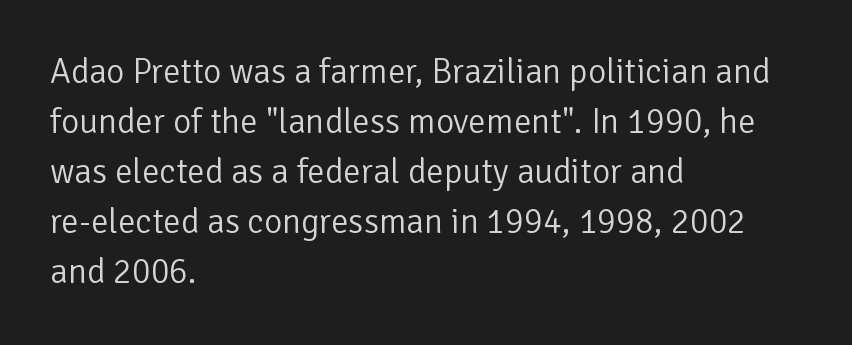
Q: Is the text bold? A: No.
Q: Is the text italic (slanted)? A: No, it is upright.
Q: Is the typeface a serif or a sans-serif typeface? A: Sans-serif.
Q: Is the text underlined? A: No.
Q: How is the paragraph aligned? A: Left-aligned.
Q: Is the spacing between letters normal or unusually wide? A: Normal.
Q: Is the spacing between lines tight, normal or loose? A: Normal.
Q: Width (condensed, normal, or wide)? A: Normal.
Q: Stroke contrast? A: Low.
Q: x-height? A: Medium.
Q: Monospaced? A: No.
